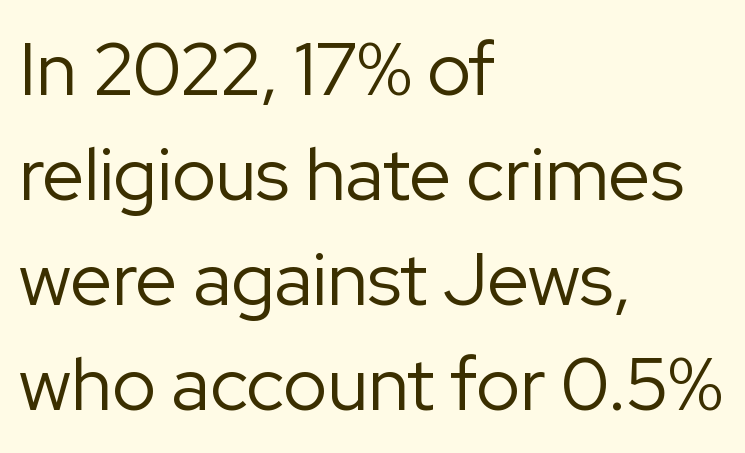
{"serif": "no", "italic": "no", "bold": "no", "weight": "regular", "width": "normal", "stroke_contrast": "low", "x_height": "medium", "monospaced": "no", "underline": "no", "align": "left", "line_spacing": "normal", "line_spacing_ratio": 1.42, "letter_spacing": "normal", "letter_spacing_em": 0.0, "glyph_px": 74}
